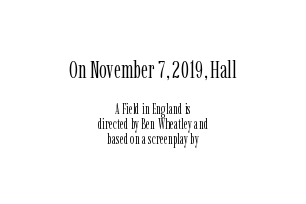
Q: Is the text bold? A: No.
Q: Is the text italic (slanted)? A: No, it is upright.
Q: Is the text underlined? A: No.
Q: How is the paragraph aligned? A: Centered.
Q: Is the spacing between letters normal or unusually wide? A: Normal.
Q: Is the spacing between lines tight, normal or loose? A: Tight.
Q: Which block of text is set in a larger size, the first (top) or the second (bottom)? A: The first (top) one.
